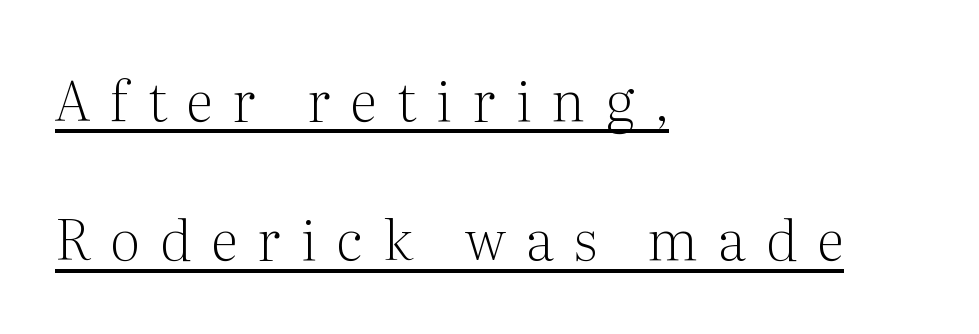
{"serif": "yes", "italic": "no", "bold": "no", "weight": "light", "width": "normal", "stroke_contrast": "medium", "x_height": "medium", "monospaced": "no", "underline": "yes", "align": "left", "line_spacing": "loose", "line_spacing_ratio": 2.49, "letter_spacing": "wide", "letter_spacing_em": 0.36, "glyph_px": 56}
